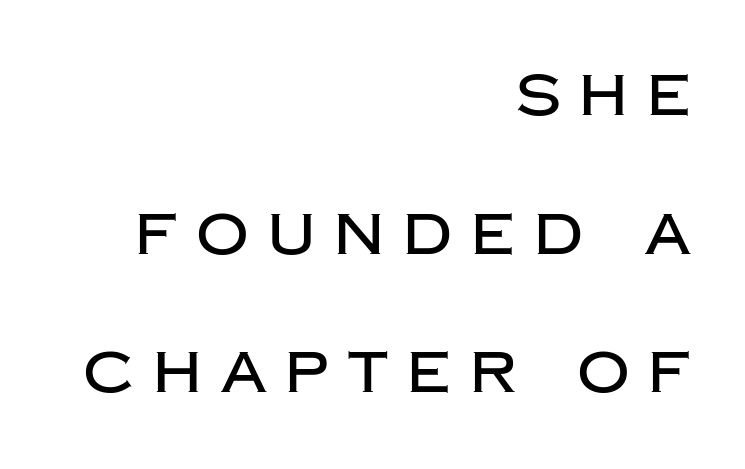
{"serif": "no", "italic": "no", "width": "normal", "stroke_contrast": "low", "x_height": "large", "monospaced": "no", "underline": "no", "align": "right", "line_spacing": "loose", "line_spacing_ratio": 2.39, "letter_spacing": "wide", "letter_spacing_em": 0.33, "glyph_px": 58}
